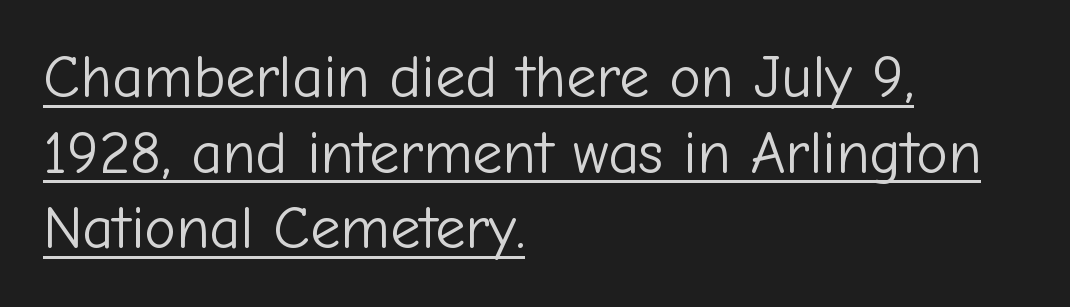
The image shows 60 px light sans-serif type, upright; set left-aligned, normal line spacing (1.26x), normal letter spacing, underlined; low stroke contrast and a medium x-height.
